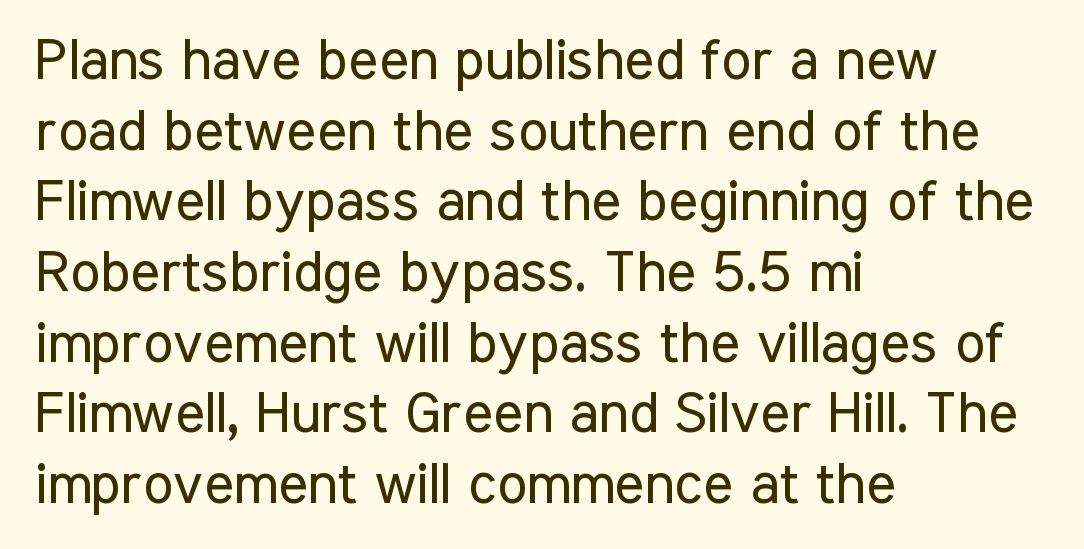
The image shows 57 px regular-weight, condensed sans-serif type, upright; set left-aligned, line spacing 1.24x, normal letter spacing, not underlined; low stroke contrast and a medium x-height.
